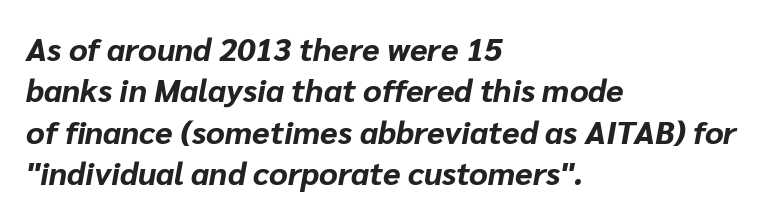
Anything drawn beneath the words? Only blank space. Each new line begins a customary step beneath the previous one. The letters advance in unequal steps, a hallmark of proportional type. Look at the stroke-to-counter ratio: heavy, a bold.
